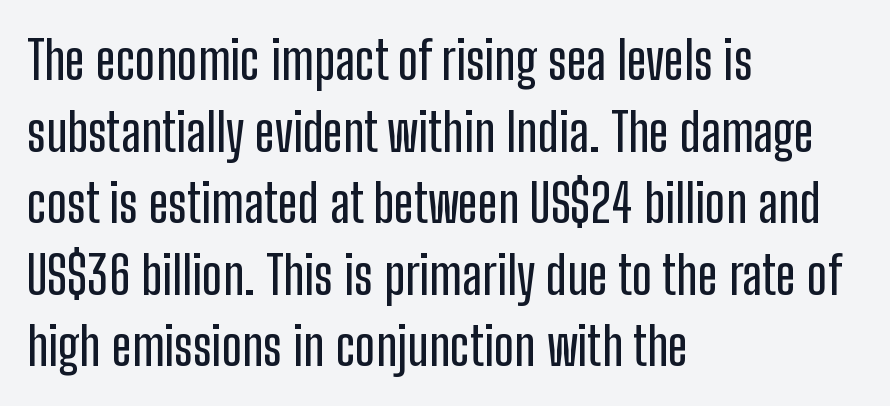
{"serif": "no", "italic": "no", "width": "condensed", "stroke_contrast": "low", "x_height": "medium", "monospaced": "no", "underline": "no", "align": "left", "line_spacing": "normal", "line_spacing_ratio": 1.35, "letter_spacing": "normal", "letter_spacing_em": 0.0, "glyph_px": 53}
